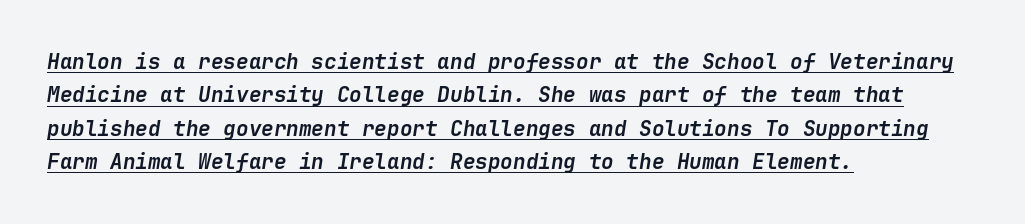
The image shows 21 px bold type, italic (leaning right); set left-aligned, normal line spacing (1.59x), normal letter spacing, underlined.
